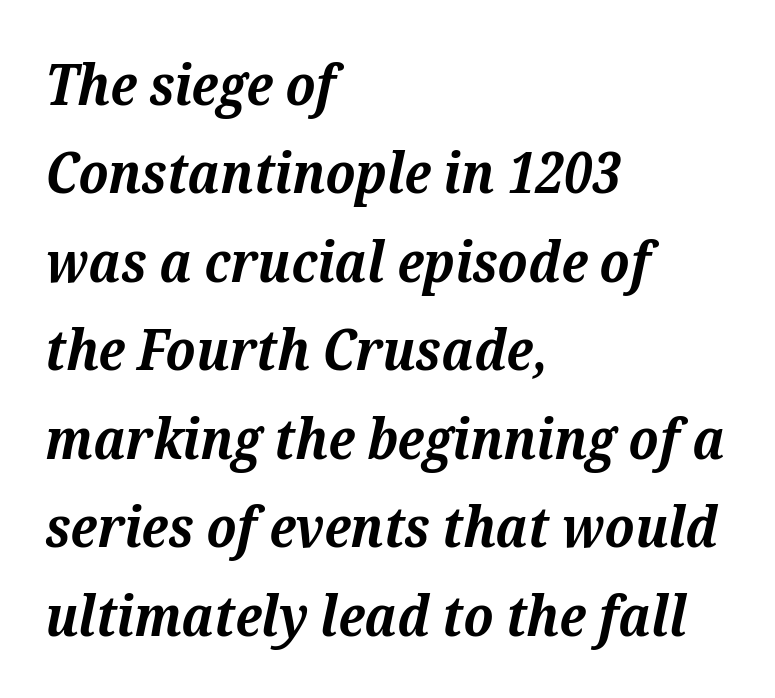
{"serif": "yes", "italic": "yes", "lean": "right", "slant_degrees": 12, "bold": "yes", "weight": "bold", "width": "normal", "stroke_contrast": "medium", "x_height": "medium", "monospaced": "no", "underline": "no", "align": "left", "line_spacing": "normal", "line_spacing_ratio": 1.58, "letter_spacing": "normal", "letter_spacing_em": 0.0, "glyph_px": 56}
